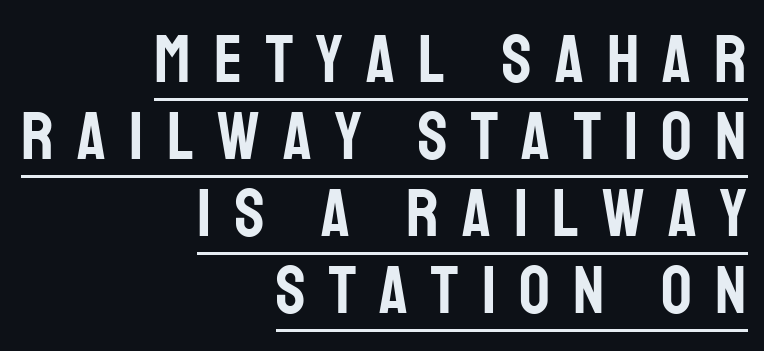
{"serif": "no", "italic": "no", "width": "condensed", "stroke_contrast": "low", "x_height": "large", "monospaced": "no", "underline": "yes", "align": "right", "line_spacing": "tight", "line_spacing_ratio": 1.13, "letter_spacing": "wide", "letter_spacing_em": 0.34, "glyph_px": 68}
